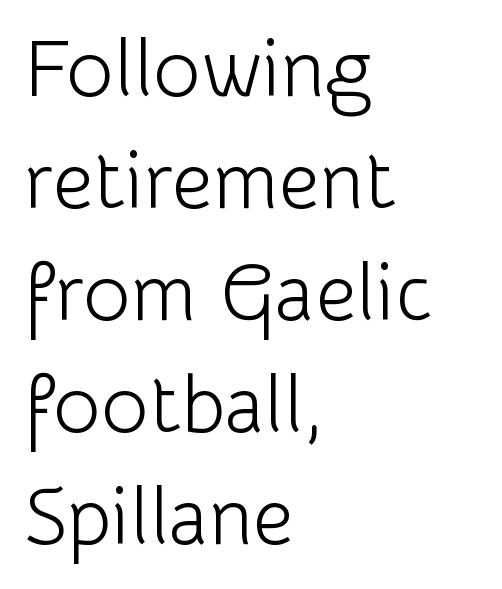
Q: Is the text bold? A: No.
Q: Is the text italic (slanted)? A: No, it is upright.
Q: Is the typeface a serif or a sans-serif typeface? A: Sans-serif.
Q: Is the text underlined? A: No.
Q: How is the paragraph aligned? A: Left-aligned.
Q: Is the spacing between letters normal or unusually wide? A: Normal.
Q: Is the spacing between lines tight, normal or loose? A: Normal.
Q: Width (condensed, normal, or wide)? A: Normal.
Q: Stroke contrast? A: Low.
Q: x-height? A: Medium.
Q: Monospaced? A: No.
